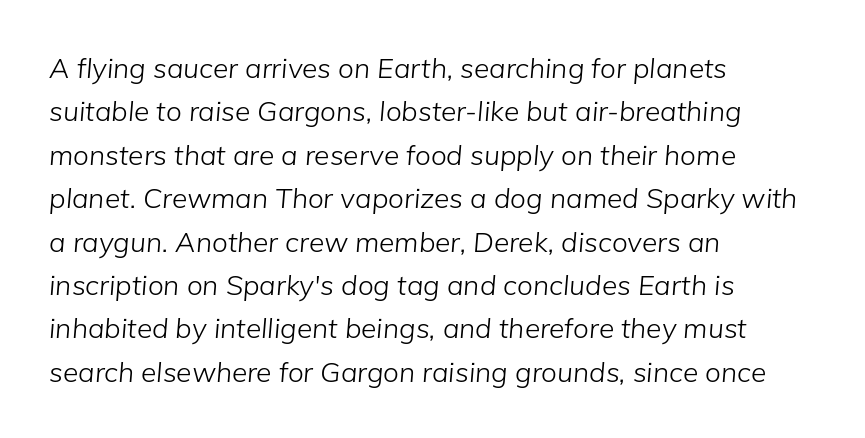
Interline gaps are of average width in this sample. The lines in this sample share a left origin and differ only in where they stop. This rendering leaves character spacing at its baseline value. Is this a heavy cut? Hardly; it is regular or lighter.
